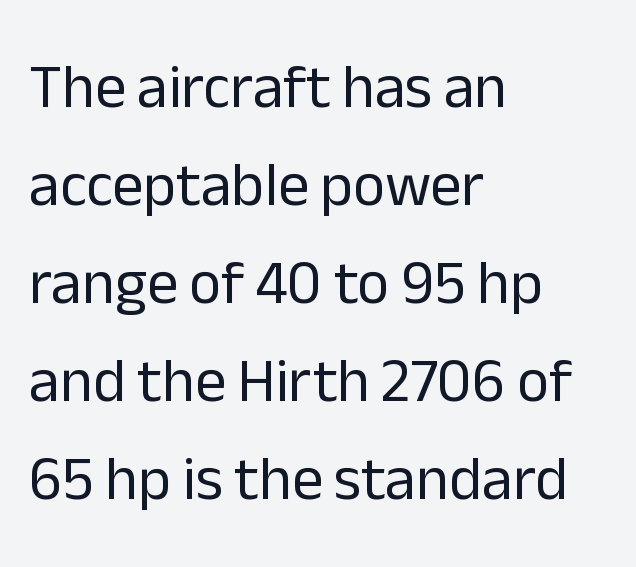
{"serif": "no", "italic": "no", "bold": "no", "weight": "regular", "width": "normal", "stroke_contrast": "low", "x_height": "medium", "monospaced": "no", "underline": "no", "align": "left", "line_spacing": "normal", "line_spacing_ratio": 1.58, "letter_spacing": "normal", "letter_spacing_em": 0.0, "glyph_px": 62}
